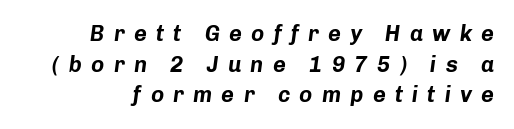
There is plenty of visible air inserted between adjacent glyphs. Underline: absent. Honestly, the row spacing looks completely unremarkable. Designer's note — italics engaged. This is heavy type, rendered in bold.
